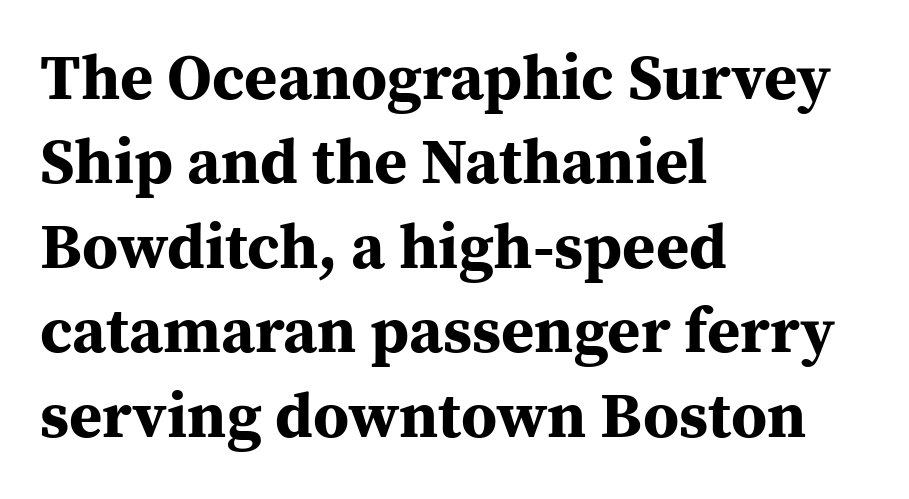
The image shows 64 px bold serif type, upright; set left-aligned, normal line spacing (1.32x), normal letter spacing, not underlined; medium stroke contrast and a medium x-height.
